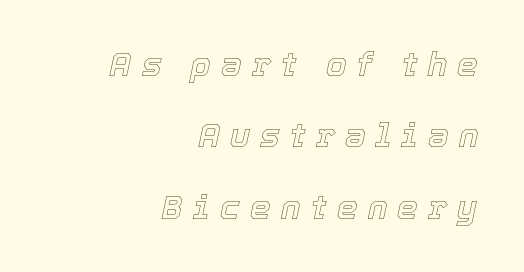
The image shows 33 px text type, italic (leaning right); set right-aligned, loose line spacing (2.16x), unusually wide letter spacing (+0.31 em), not underlined; a medium x-height.
